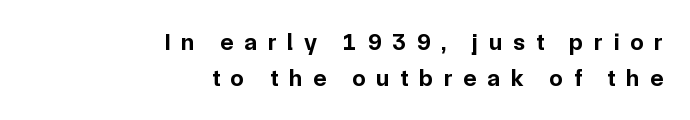
{"italic": "no", "bold": "yes", "underline": "no", "align": "right", "line_spacing": "normal", "line_spacing_ratio": 1.52, "letter_spacing": "wide", "letter_spacing_em": 0.46, "glyph_px": 24}
